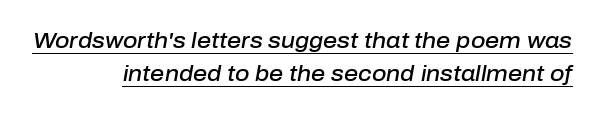
The image shows 22 px text type, italic (leaning right); set right-aligned, normal line spacing (1.51x), normal letter spacing, underlined.
